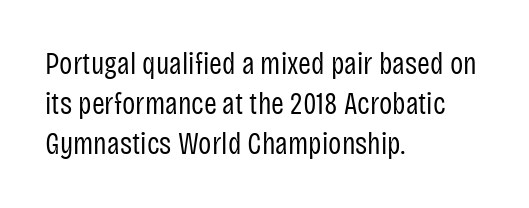
Unmarked baselines from the first word to the last. Note: no serifs on the glyphs. Upright lettering throughout. Letters have the restrained weight of plain body copy at most. This sample has the flowing, uneven cadence of proportional lettering. Words appear dense and cohesive because spacing is normal.
